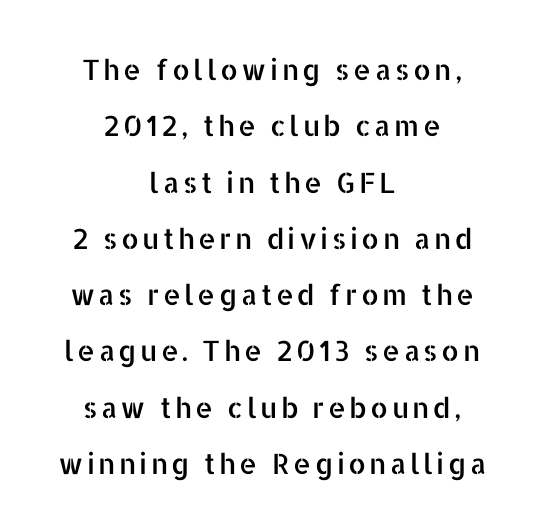
{"serif": "no", "italic": "no", "width": "normal", "stroke_contrast": "low", "x_height": "medium", "monospaced": "no", "underline": "no", "align": "center", "line_spacing": "loose", "line_spacing_ratio": 2.01, "glyph_px": 28}
